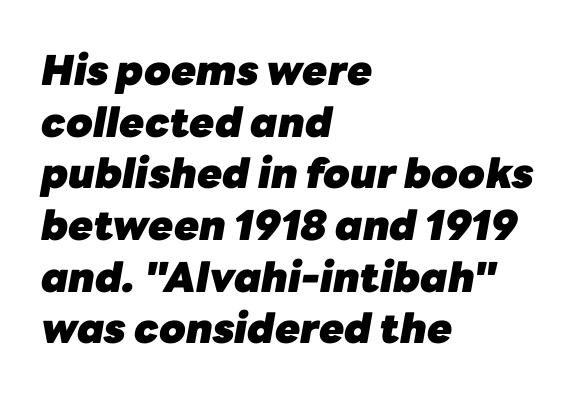
{"italic": "yes", "lean": "right", "slant_degrees": 10, "bold": "yes", "weight": "heavy", "width": "normal", "stroke_contrast": "low", "x_height": "medium", "monospaced": "no", "underline": "no", "align": "left", "line_spacing": "normal", "line_spacing_ratio": 1.26, "letter_spacing": "normal", "letter_spacing_em": 0.0, "glyph_px": 41}
